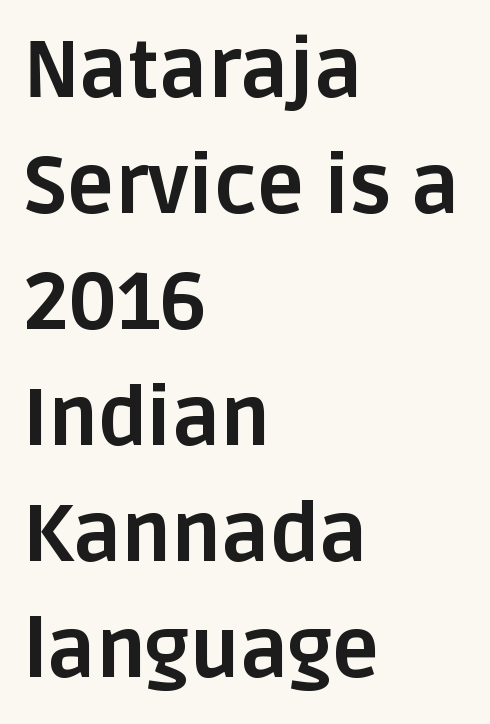
The image shows 80 px bold sans-serif type, upright; set left-aligned, normal line spacing (1.45x), normal letter spacing, not underlined; low stroke contrast and a large x-height.
